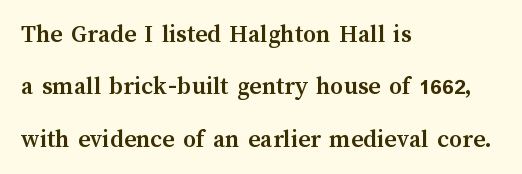
The image shows 26 px bold type, upright; set left-aligned, loose line spacing (2.01x), normal letter spacing, not underlined.
